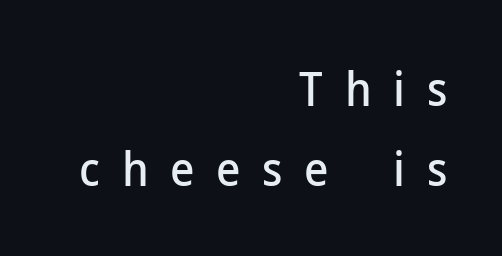
The image shows 47 px sans-serif type, upright; set right-aligned, line spacing 1.71x, unusually wide letter spacing (+0.46 em), not underlined; low stroke contrast and a medium x-height.
